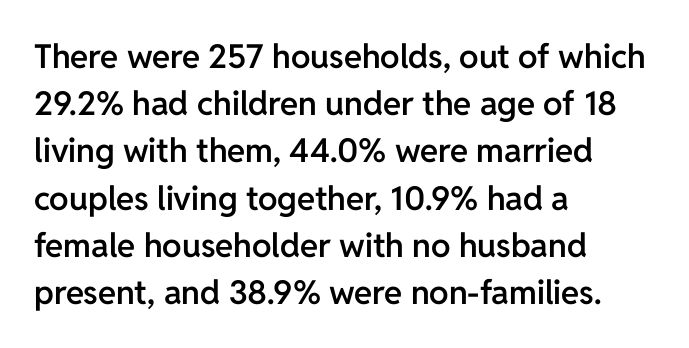
{"serif": "no", "italic": "no", "bold": "semi", "weight": "semibold", "width": "normal", "stroke_contrast": "low", "x_height": "medium", "monospaced": "no", "underline": "no", "align": "left", "line_spacing": "normal", "line_spacing_ratio": 1.43, "letter_spacing": "normal", "letter_spacing_em": 0.0, "glyph_px": 33}
